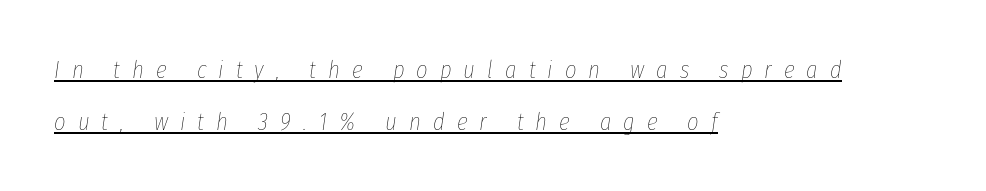
All the whitespace from short lines collects on the right. Does the lettering tilt? It does — this is italic. Each new line begins a long way beneath the previous one. A light-to-regular cut is what we see here. Students, note that the glyphs here are deliberately spaced far apart.
